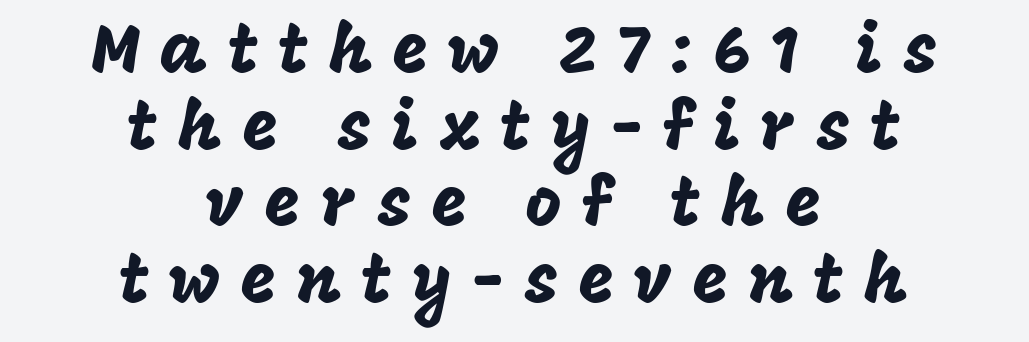
Q: Is the text italic (slanted)? A: Yes.
Q: Is the typeface a serif or a sans-serif typeface? A: Sans-serif.
Q: Is the text underlined? A: No.
Q: How is the paragraph aligned? A: Centered.
Q: Is the spacing between letters normal or unusually wide? A: Unusually wide.
Q: Is the spacing between lines tight, normal or loose? A: Tight.
Q: Width (condensed, normal, or wide)? A: Normal.
Q: Stroke contrast? A: Low.
Q: x-height? A: Large.
Q: Monospaced? A: No.
